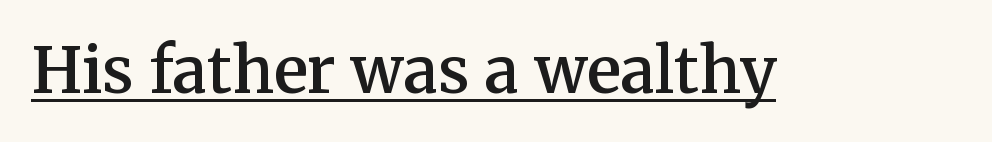
The image shows 63 px semibold serif type, upright; set normal letter spacing, underlined; medium stroke contrast and a medium x-height.
